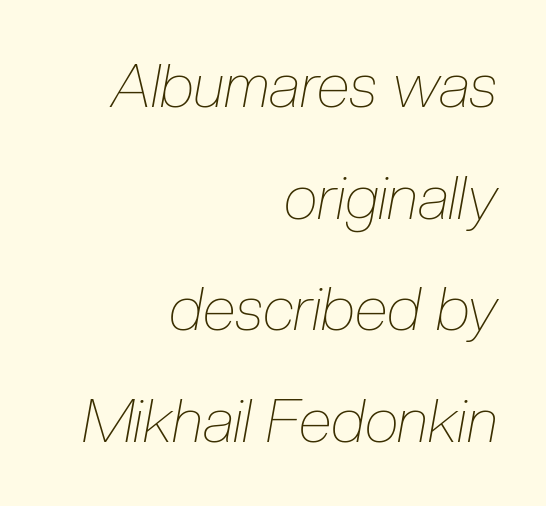
Horizontally, the lines are justified to the trailing edge only. The font is comparable to plain body text, perhaps lighter. Default kerning and tracking; the words read as compact shapes. Note the varied advance widths — an 'i' is clearly narrower than an 'm'. Each row of text sits above clean, open space.
